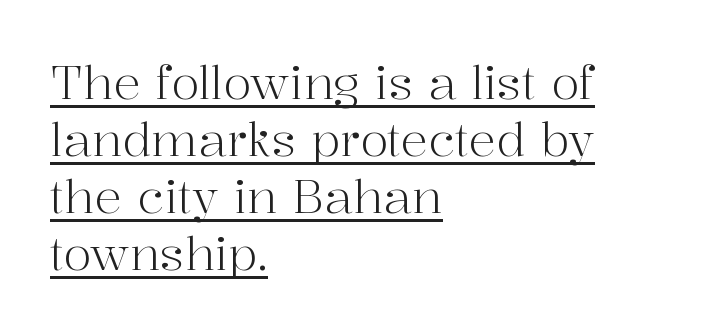
Q: Is the text bold? A: No.
Q: Is the text italic (slanted)? A: No, it is upright.
Q: Is the typeface a serif or a sans-serif typeface? A: Serif.
Q: Is the text underlined? A: Yes.
Q: How is the paragraph aligned? A: Left-aligned.
Q: Is the spacing between letters normal or unusually wide? A: Normal.
Q: Width (condensed, normal, or wide)? A: Normal.
Q: Stroke contrast? A: High.
Q: x-height? A: Medium.
Q: Monospaced? A: No.
